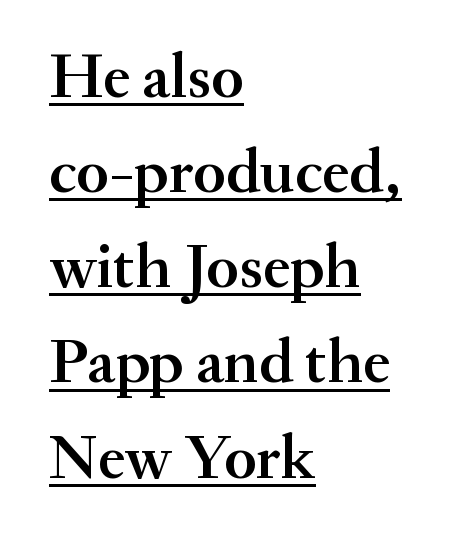
Q: Is the text bold? A: Semi-bold.
Q: Is the text italic (slanted)? A: No, it is upright.
Q: Is the typeface a serif or a sans-serif typeface? A: Serif.
Q: Is the text underlined? A: Yes.
Q: How is the paragraph aligned? A: Left-aligned.
Q: Is the spacing between letters normal or unusually wide? A: Normal.
Q: Is the spacing between lines tight, normal or loose? A: Normal.
Q: Width (condensed, normal, or wide)? A: Normal.
Q: Stroke contrast? A: Medium.
Q: x-height? A: Small.
Q: Monospaced? A: No.
